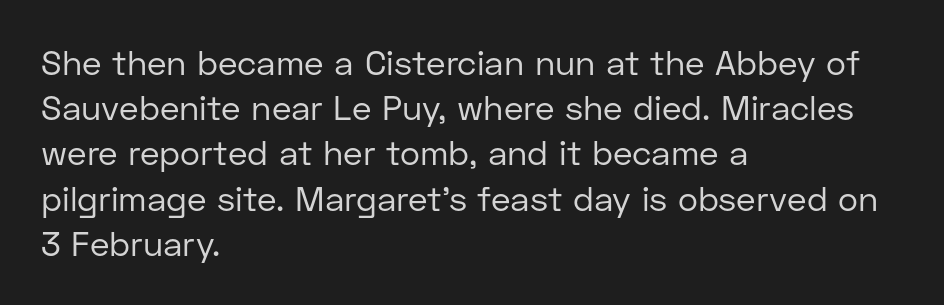
Q: Is the text bold? A: No.
Q: Is the text italic (slanted)? A: No, it is upright.
Q: Is the typeface a serif or a sans-serif typeface? A: Sans-serif.
Q: Is the text underlined? A: No.
Q: How is the paragraph aligned? A: Left-aligned.
Q: Is the spacing between letters normal or unusually wide? A: Normal.
Q: Is the spacing between lines tight, normal or loose? A: Normal.
Q: Width (condensed, normal, or wide)? A: Normal.
Q: Stroke contrast? A: Low.
Q: x-height? A: Medium.
Q: Monospaced? A: No.
